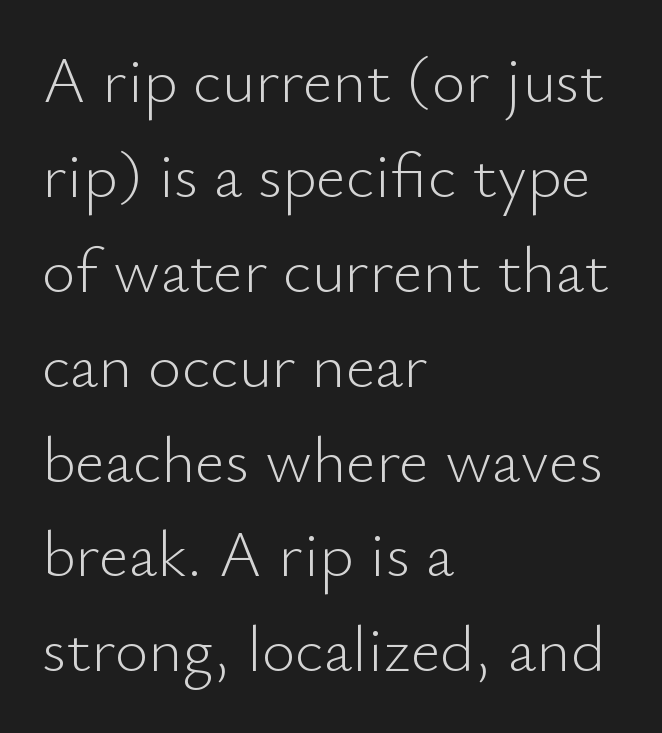
The image shows 65 px light sans-serif type, upright; set left-aligned, normal line spacing (1.46x), normal letter spacing, not underlined; low stroke contrast and a small x-height.
